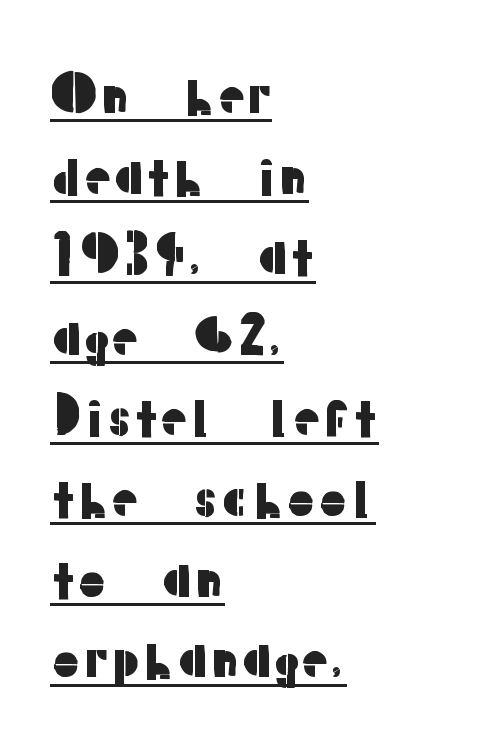
The image shows 52 px sans-serif type, upright; set left-aligned, normal line spacing (1.55x), normal letter spacing, underlined; low stroke contrast and a medium x-height.
